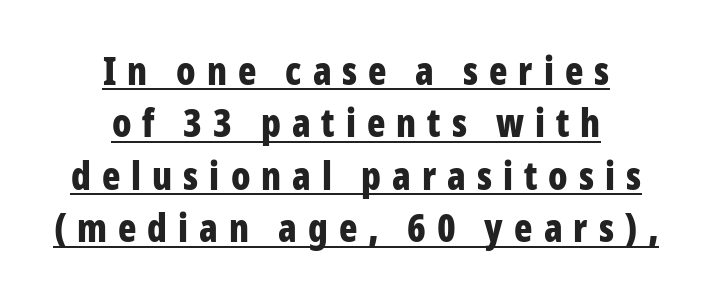
Q: Is the text bold? A: Yes.
Q: Is the text italic (slanted)? A: No, it is upright.
Q: Is the typeface a serif or a sans-serif typeface? A: Sans-serif.
Q: Is the text underlined? A: Yes.
Q: How is the paragraph aligned? A: Centered.
Q: Is the spacing between letters normal or unusually wide? A: Unusually wide.
Q: Is the spacing between lines tight, normal or loose? A: Normal.
Q: Width (condensed, normal, or wide)? A: Condensed.
Q: Stroke contrast? A: Low.
Q: x-height? A: Medium.
Q: Monospaced? A: No.
